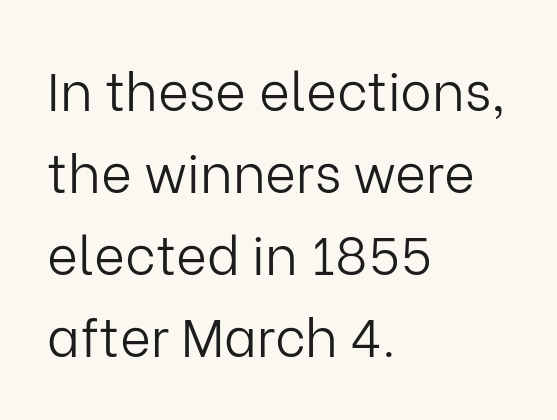
In terms of letterspacing, this is plain default setting. How would I describe the line gaps? Plain and ordinary. Posture: straight, roman, zero tilt. The area under the type is left untouched. Grotesque or geometric, the face here clearly has no serifs.
